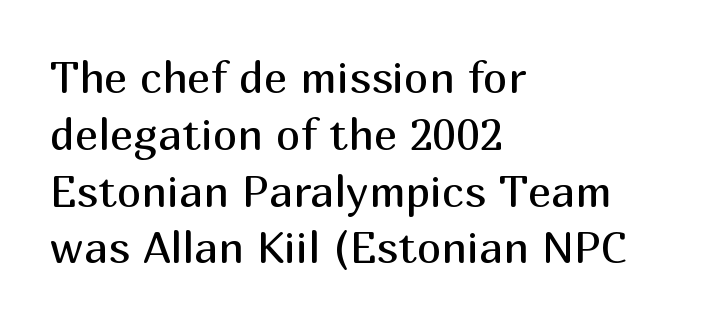
{"serif": "no", "italic": "no", "bold": "no", "weight": "regular", "width": "normal", "stroke_contrast": "medium", "x_height": "medium", "monospaced": "no", "underline": "no", "align": "left", "line_spacing": "normal", "line_spacing_ratio": 1.29, "letter_spacing": "normal", "letter_spacing_em": 0.0, "glyph_px": 44}
